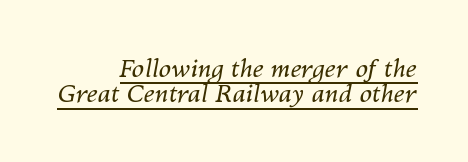
Q: Is the text bold? A: No.
Q: Is the text italic (slanted)? A: Yes, it leans right by about 10 degrees.
Q: Is the text underlined? A: Yes.
Q: How is the paragraph aligned? A: Right-aligned.
Q: Is the spacing between letters normal or unusually wide? A: Normal.
Q: Is the spacing between lines tight, normal or loose? A: Tight.
